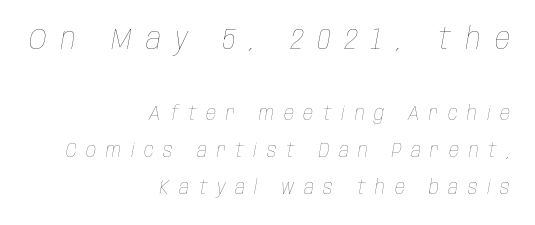
{"italic": "yes", "lean": "right", "slant_degrees": 10, "bold": "no", "weight": "thin", "width": "condensed", "stroke_contrast": "low", "x_height": "large", "monospaced": "no", "underline": "no", "align": "right", "line_spacing_ratio": 1.85, "letter_spacing": "wide", "letter_spacing_em": 0.48, "larger_block": "first", "size_ratio": 1.5, "glyph_px": 30}
